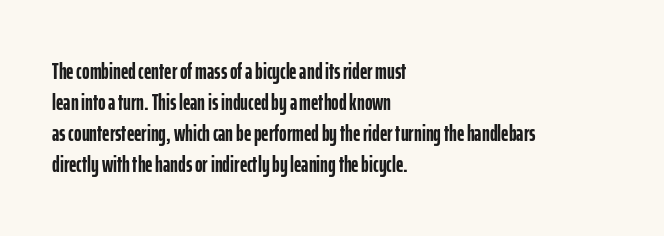
The image shows 23 px bold type, upright; set left-aligned, normal line spacing (1.35x), normal letter spacing, not underlined.
